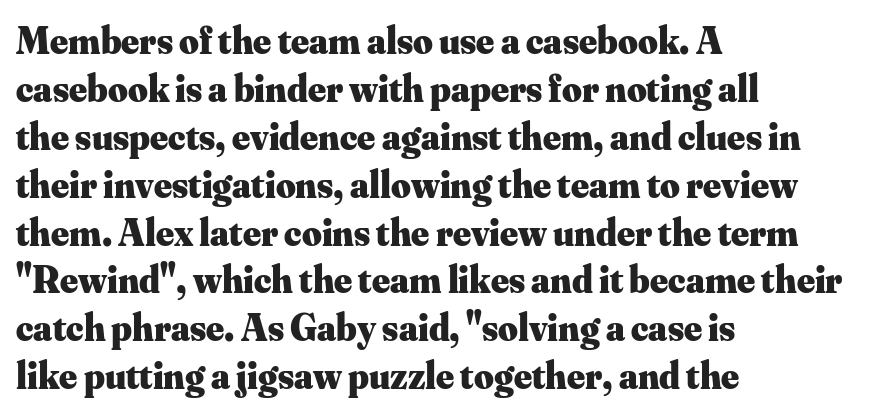
The image shows 38 px heavy serif type, upright; set left-aligned, normal line spacing (1.26x), normal letter spacing, not underlined; medium stroke contrast and a small x-height.
